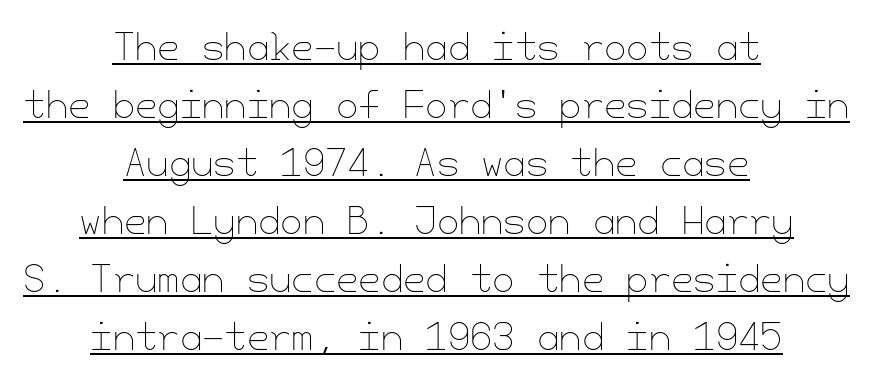
The image shows 36 px thin type, upright; set centered, normal line spacing (1.61x), normal letter spacing, underlined; low stroke contrast and a small x-height.
